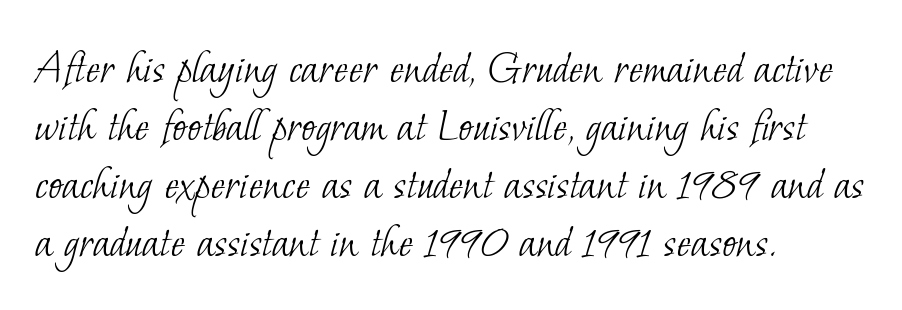
This rendering features lettering with no underline. To sum up the face: it has serifs. In CSS terms this would be text-align: left. No heavy texture on the line: the type isn't bold.
